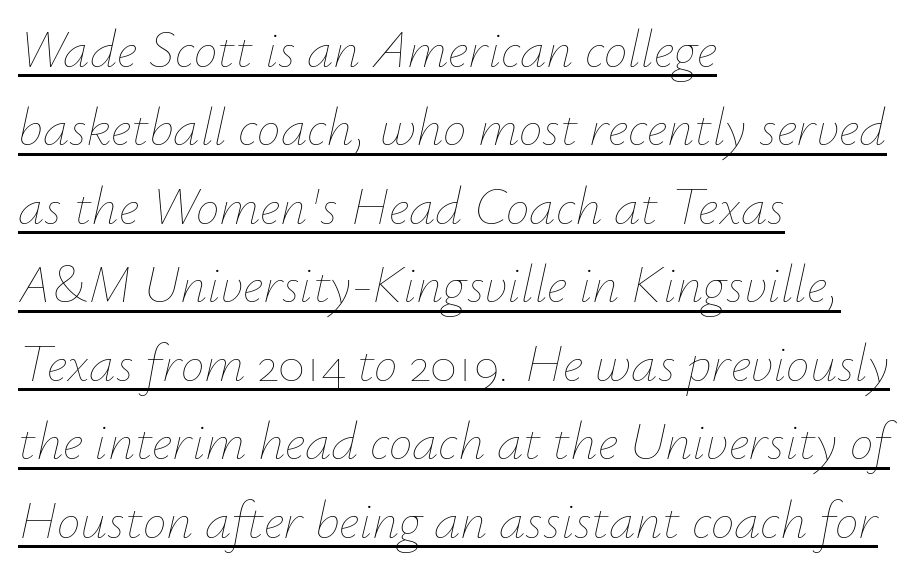
Nobody touched the tracking dial on this one. The cut favours lightness, reaching ordinary text weight at its darkest. Glance below the letters and you will spot a drawn line. Leftover space on each line is placed entirely after the last word. Varying glyph widths throughout — classic text-font behaviour. A typesetter would mark this as italic.
